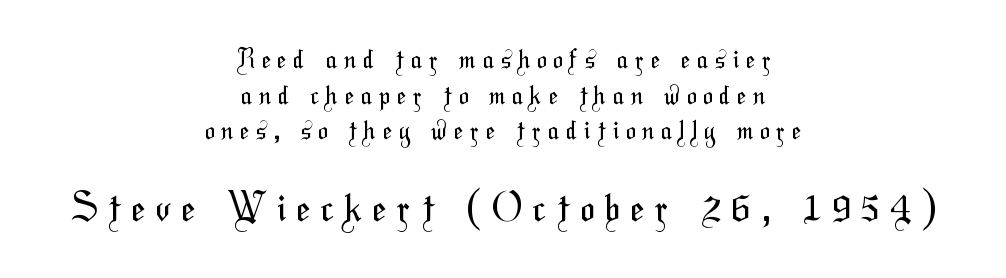
Q: Is the text bold? A: No.
Q: Is the typeface a serif or a sans-serif typeface? A: Sans-serif.
Q: Is the text underlined? A: No.
Q: How is the paragraph aligned? A: Centered.
Q: Is the spacing between letters normal or unusually wide? A: Unusually wide.
Q: Is the spacing between lines tight, normal or loose? A: Normal.
Q: Which block of text is set in a larger size, the first (top) or the second (bottom)? A: The second (bottom) one.
Q: Width (condensed, normal, or wide)? A: Condensed.
Q: Stroke contrast? A: Medium.
Q: x-height? A: Medium.
Q: Monospaced? A: No.
